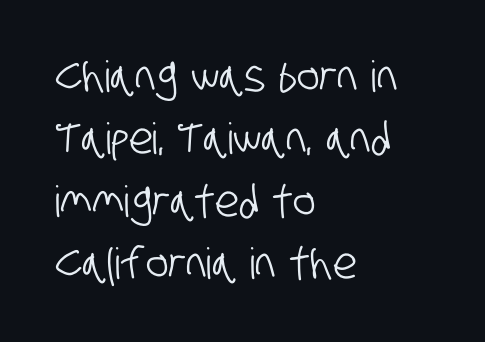
This block has exactly the height ordinary leading produces. These lines are rendered in a variable-pitch font. This sample uses plain, unmodified letter spacing. Underline: absent.
